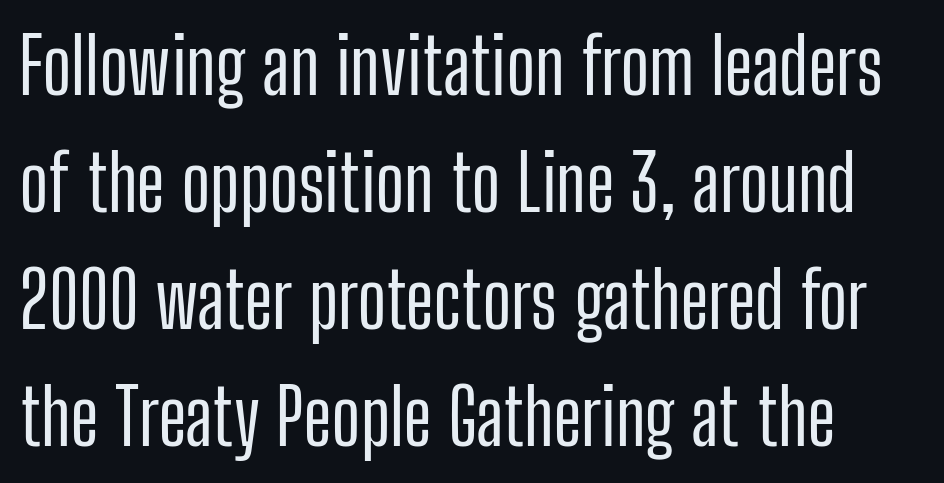
{"serif": "no", "italic": "no", "width": "condensed", "stroke_contrast": "low", "x_height": "medium", "monospaced": "no", "underline": "no", "line_spacing": "normal", "line_spacing_ratio": 1.52, "letter_spacing": "normal", "letter_spacing_em": 0.0, "glyph_px": 77}
